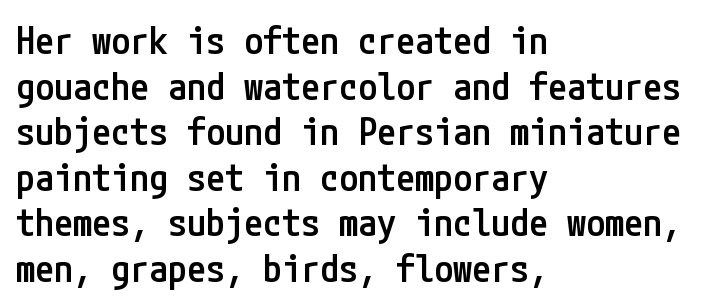
The image shows 38 px semibold, condensed sans-serif type, upright; set left-aligned, line spacing 1.2x, normal letter spacing, not underlined; low stroke contrast and a medium x-height.
